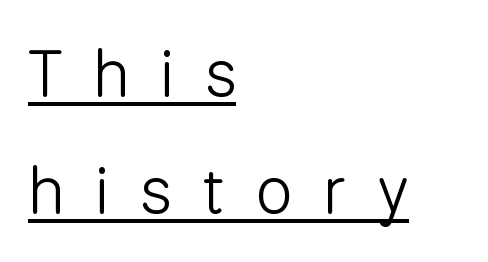
{"serif": "no", "italic": "no", "bold": "no", "weight": "light", "width": "normal", "stroke_contrast": "low", "x_height": "medium", "monospaced": "no", "underline": "yes", "align": "left", "line_spacing_ratio": 1.78, "letter_spacing": "wide", "letter_spacing_em": 0.47, "glyph_px": 66}
